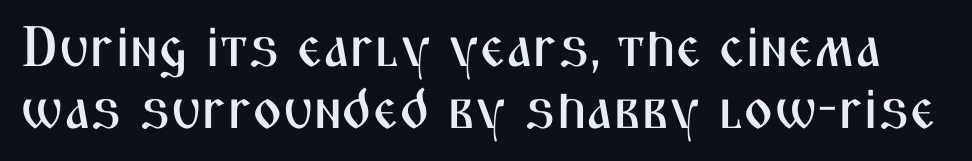
{"serif": "no", "italic": "no", "width": "condensed", "stroke_contrast": "medium", "x_height": "medium", "monospaced": "no", "underline": "no", "line_spacing": "tight", "line_spacing_ratio": 1.09, "letter_spacing": "normal", "letter_spacing_em": 0.0, "glyph_px": 57}
